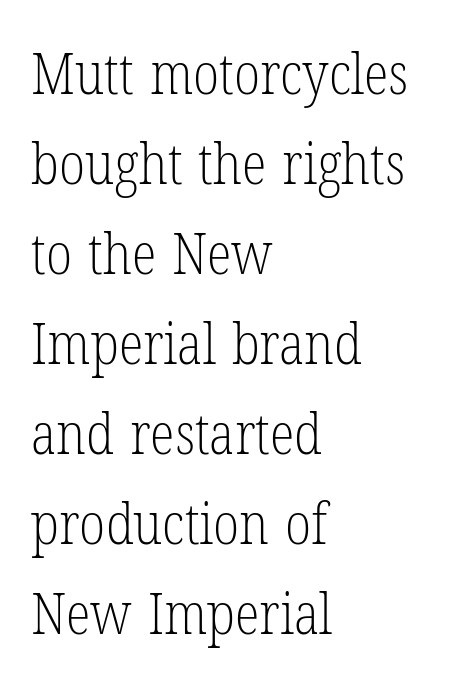
{"serif": "yes", "italic": "no", "bold": "no", "weight": "light", "width": "condensed", "stroke_contrast": "low", "x_height": "medium", "monospaced": "no", "underline": "no", "align": "left", "line_spacing": "normal", "line_spacing_ratio": 1.58, "letter_spacing": "normal", "letter_spacing_em": 0.0, "glyph_px": 57}
